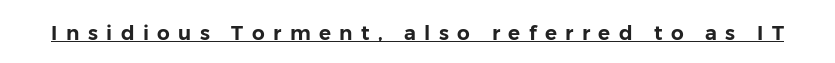
The image shows 20 px text type, upright; set unusually wide letter spacing (+0.42 em), underlined.
